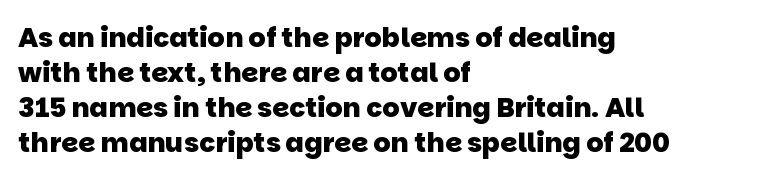
The type is set solid horizontally, with unmodified tracking. The face used here has the dense, thick strokes of a bold. The specimen omits any rule beneath the text block's lines. Compared with typical paragraphs, the rows here are spaced about the same. These lines are set flush left with a ragged right edge.
